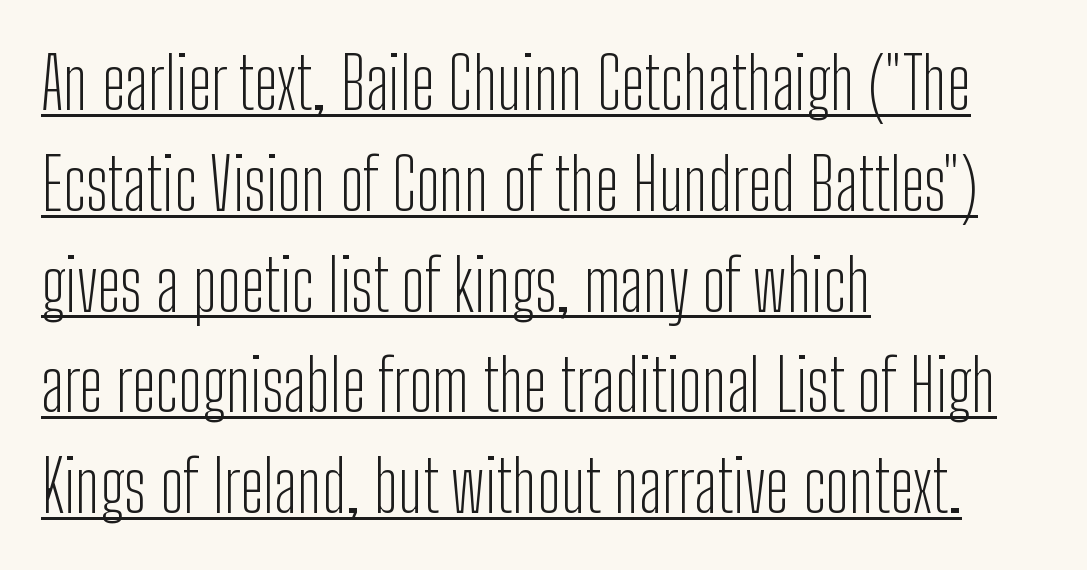
Classification — sans serif. The leading is moderate, giving the passage an even texture. The letters stand upright; this is a roman face. Students, note that the glyphs here touch the page at normal intervals.
